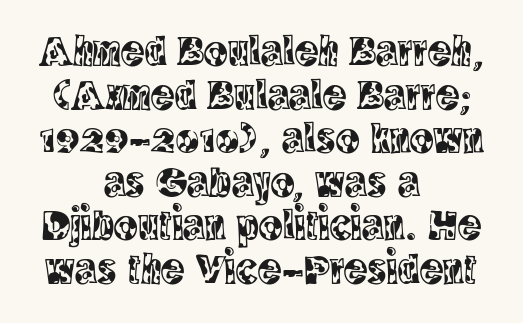
Quick note: not italic, upright. The passage shown is typeset with a serif family. Default kerning and tracking; the words read as compact shapes. Plain, unruled lines of type.
